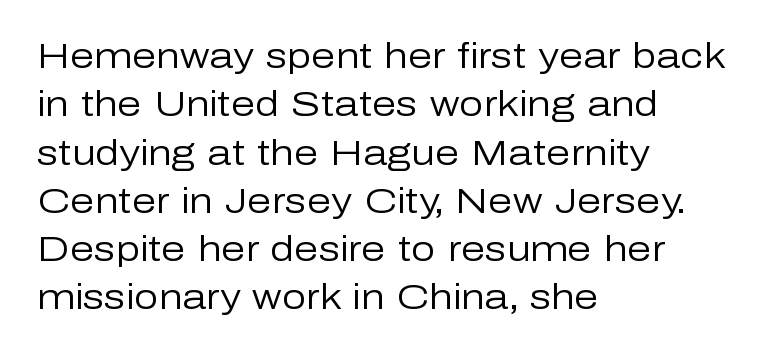
Each letter keeps its own natural width here, so spacing adapts to shape. The space beneath each line is pristine and unruled. Does extra space separate the letters? No, they use regular spacing. The axis of the letterforms is exactly vertical.
